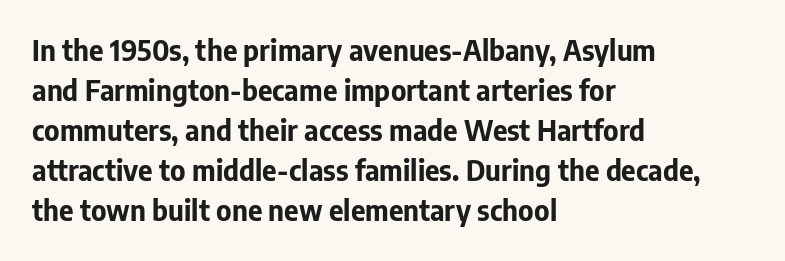
The image shows 28 px bold sans-serif type, upright; set left-aligned, normal line spacing (1.43x), normal letter spacing, not underlined; low stroke contrast and a medium x-height.
